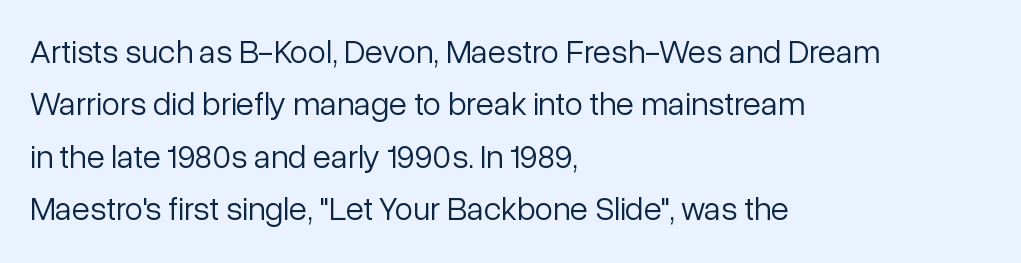
The image shows 33 px light sans-serif type, upright; set left-aligned, normal line spacing (1.59x), normal letter spacing, not underlined; low stroke contrast and a medium x-height.
